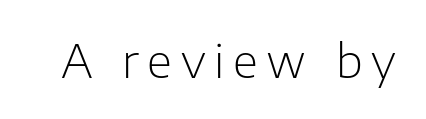
The image shows 46 px light sans-serif type, upright; set not underlined; low stroke contrast and a medium x-height.
